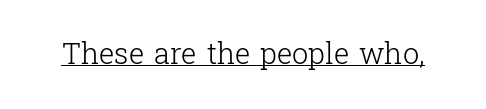
You can tell it's not italic because the verticals are truly vertical. Looks like regular typesetting: each glyph gets only the width it needs. The string is rendered with underlining switched on. This sample uses plain, unmodified letter spacing. Type style note: has serifs.
